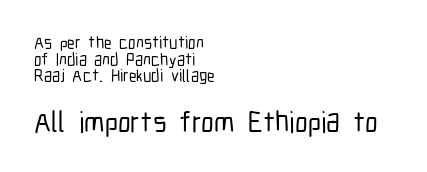
The image shows 29 px condensed sans-serif type, upright; set left-aligned, tight line spacing (0.98x), normal letter spacing, not underlined; the second (bottom) block is 1.71x larger; low stroke contrast and a medium x-height.
